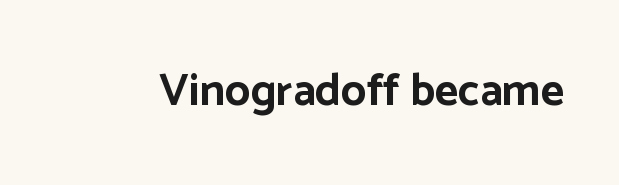
Students, note that the glyphs here touch the page at normal intervals. Varying glyph widths throughout — classic text-font behaviour. Typographically, this falls in the sans-serif category. Thick stems and heavy bowls — unmistakably bold. The letters stand straight up with perfectly vertical stems. The zone under the glyphs is completely vacant.
